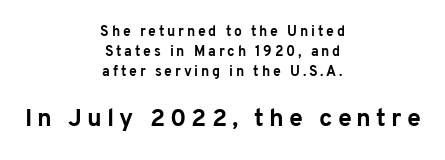
{"italic": "no", "bold": "yes", "underline": "no", "align": "center", "line_spacing": "normal", "line_spacing_ratio": 1.44, "letter_spacing": "wide", "letter_spacing_em": 0.2, "larger_block": "second", "size_ratio": 1.79, "glyph_px": 25}
